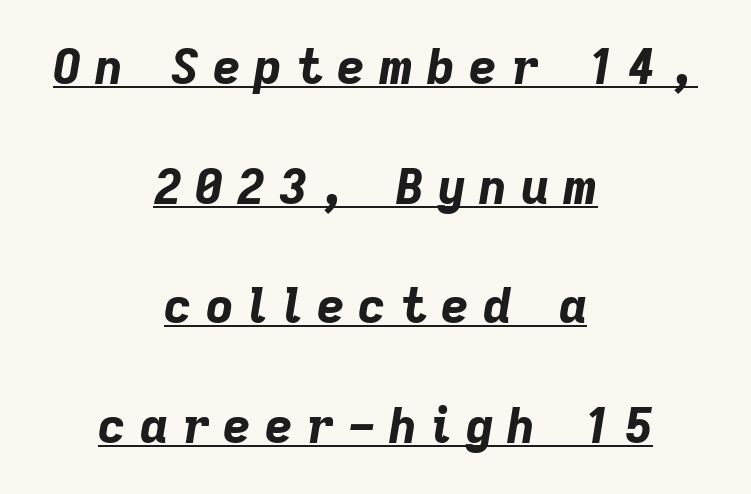
The image shows 48 px bold type, italic (leaning right); set centered, loose line spacing (2.49x), unusually wide letter spacing (+0.29 em), underlined; low stroke contrast and a medium x-height.
